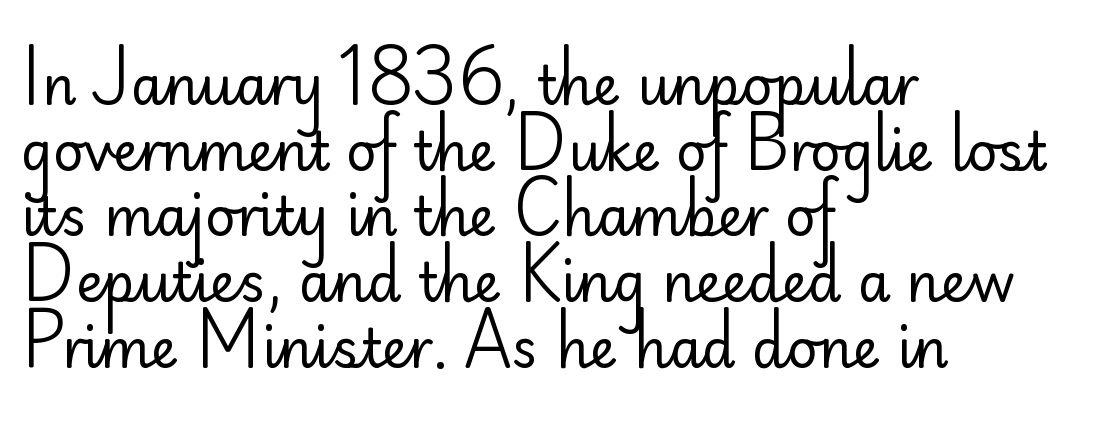
{"serif": "no", "italic": "no", "bold": "no", "weight": "regular", "width": "normal", "stroke_contrast": "low", "x_height": "small", "monospaced": "no", "underline": "no", "align": "left", "line_spacing_ratio": 1.24, "letter_spacing": "normal", "letter_spacing_em": 0.0, "glyph_px": 53}
